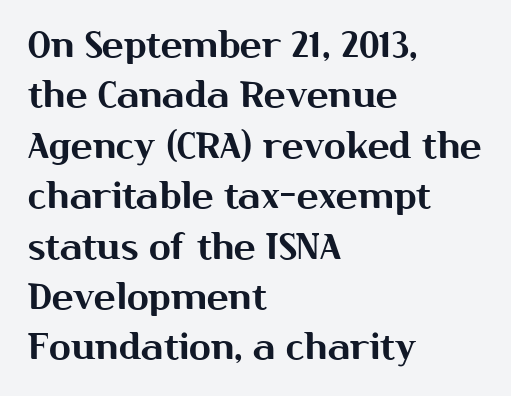
In terms of letterform style, serifs are entirely absent. Glance below the letters and you will spot only blank space. Quick note: not italic, upright. The face used here is rendered with its standard letterfit.
